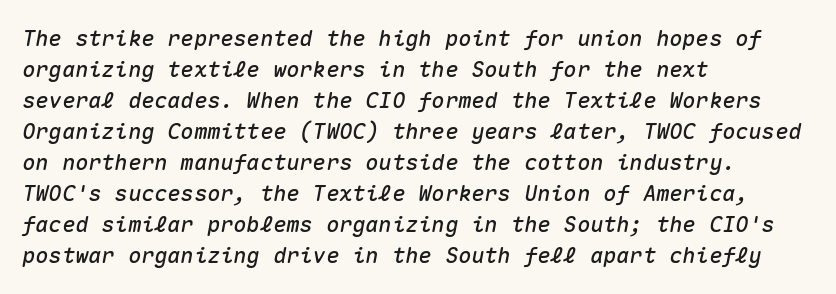
The typography opts for an oblique posture over an upright one. The line texture is even and compact thanks to regular tracking. Each line starts at the same left margin while the right side varies. The rows are spaced the way most documents space them. Beneath every word, the page is bare.
